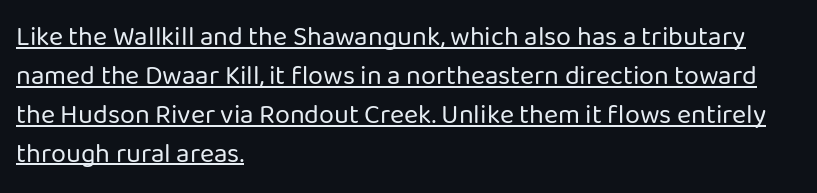
The image shows 27 px text type, upright; set left-aligned, normal line spacing (1.44x), normal letter spacing, underlined.
